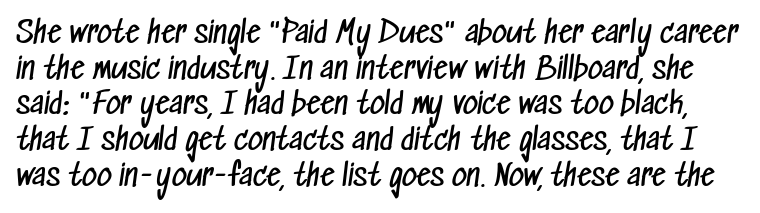
{"serif": "no", "bold": "no", "weight": "regular", "width": "condensed", "stroke_contrast": "low", "x_height": "medium", "monospaced": "no", "underline": "no", "line_spacing_ratio": 1.23, "letter_spacing": "normal", "letter_spacing_em": 0.0, "glyph_px": 29}
